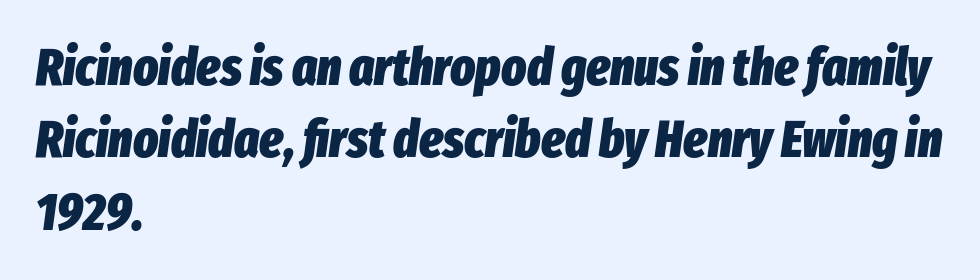
The image shows 52 px heavy, condensed type, italic (leaning right); set left-aligned, normal line spacing (1.39x), normal letter spacing, not underlined; low stroke contrast and a medium x-height.
